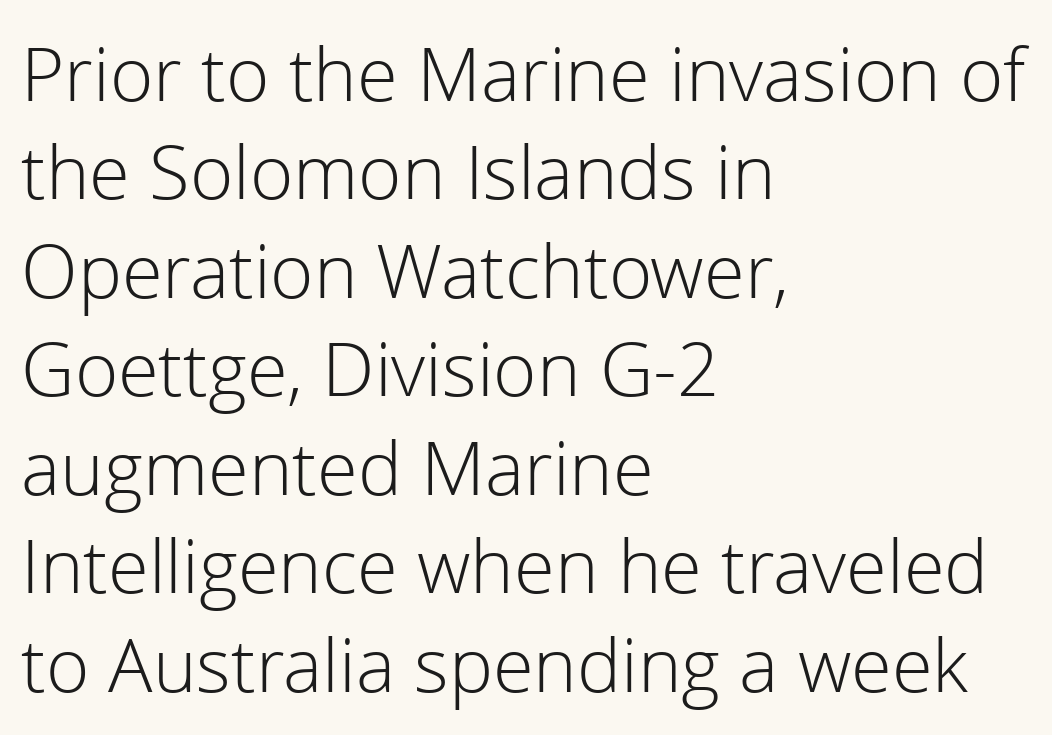
Think standard paragraph weight, or any step lighter than that. Rendered with straight, roman letterforms. Casual observation: everything's shoved over to the left. The rows are spaced the way most documents space them. The baseline area is clear. To sum up the face: it is a sans, with no serifs.
